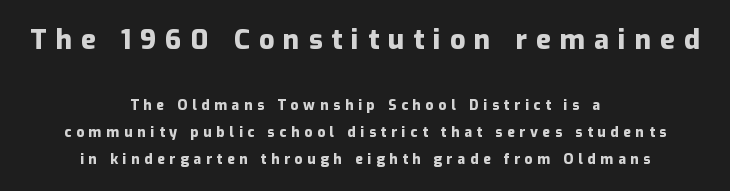
{"italic": "no", "bold": "yes", "underline": "no", "align": "center", "line_spacing": "loose", "line_spacing_ratio": 1.94, "letter_spacing": "wide", "letter_spacing_em": 0.34, "larger_block": "first", "size_ratio": 1.93, "glyph_px": 27}
